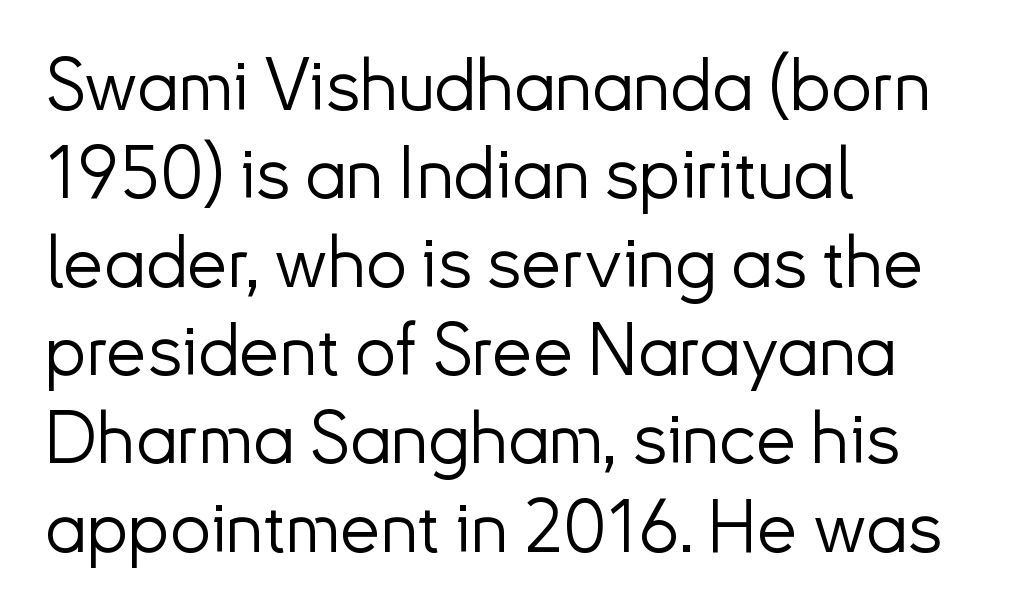
Does the type have serifs? No, each stem ends abruptly. Looks like regular typesetting: each glyph gets only the width it needs. No extra tracking has been applied to these lines. Which margin do the lines hug? The left one — the right edge is uneven. A typesetter would mark this as roman, not italic. The space beneath each line is pristine and unruled.
